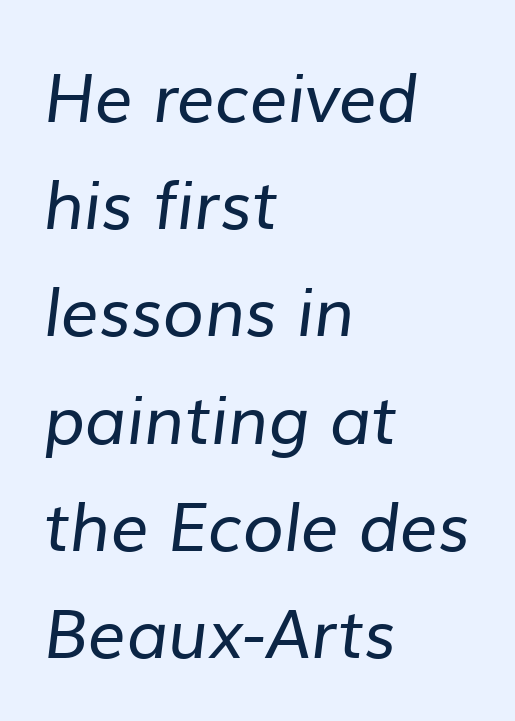
This sample is left-justified, so line endings fall wherever the words run out. This is sans-serif lettering, the kind often seen on screens and signage. The strokes carry an ordinary text weight at most. Glyph-to-glyph distance matches everyday printed text. Regarding leading, the lines here are spaced in the standard way.
